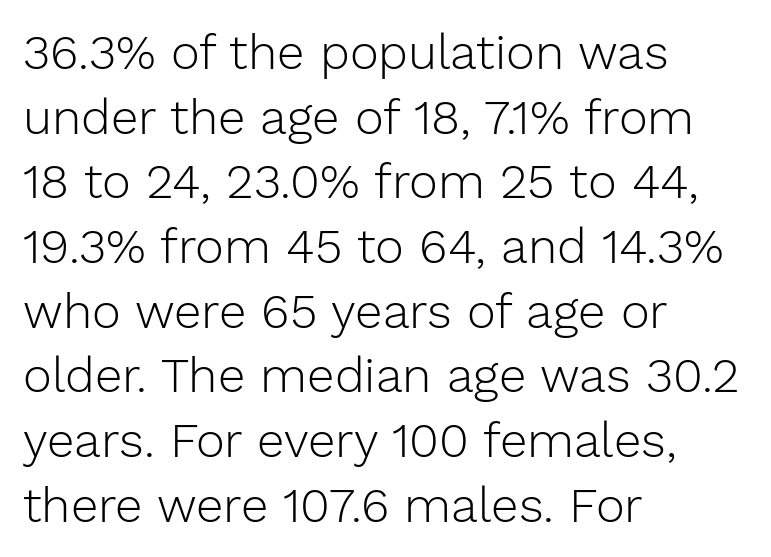
{"serif": "no", "italic": "no", "bold": "no", "weight": "light", "width": "normal", "stroke_contrast": "low", "x_height": "medium", "monospaced": "no", "underline": "no", "align": "left", "line_spacing": "normal", "line_spacing_ratio": 1.32, "letter_spacing": "normal", "letter_spacing_em": 0.0, "glyph_px": 49}
